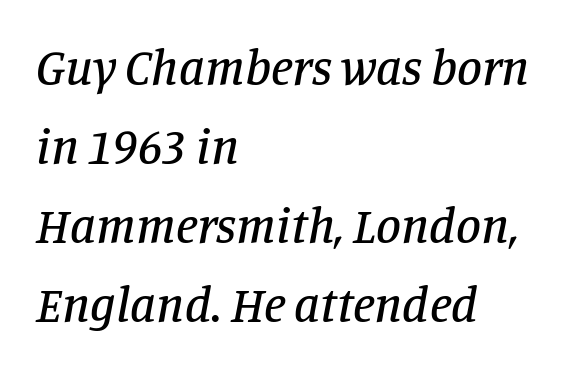
{"serif": "yes", "italic": "yes", "lean": "right", "slant_degrees": 11, "width": "normal", "stroke_contrast": "low", "x_height": "large", "monospaced": "no", "underline": "no", "align": "left", "line_spacing": "normal", "line_spacing_ratio": 1.58, "letter_spacing": "normal", "letter_spacing_em": 0.0, "glyph_px": 50}
